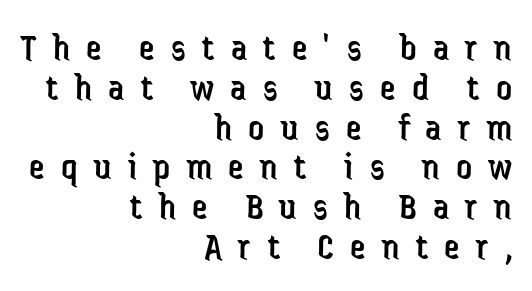
Nothing heavy about these letters — not bold at all. Notice how the passage keeps a crisp vertical edge on the right only. Honestly, the letter spacing is so wide it's the main thing you notice. Reading down the column, the eye jumps only a short way to each next line. To sum up the face: it is a sans, with no serifs.
